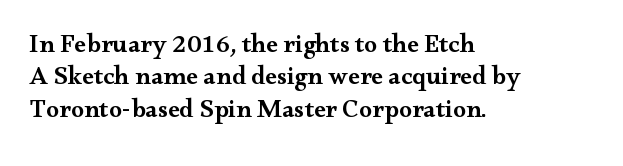
The image shows 26 px text type, upright; set left-aligned, normal line spacing (1.25x), normal letter spacing, not underlined.
